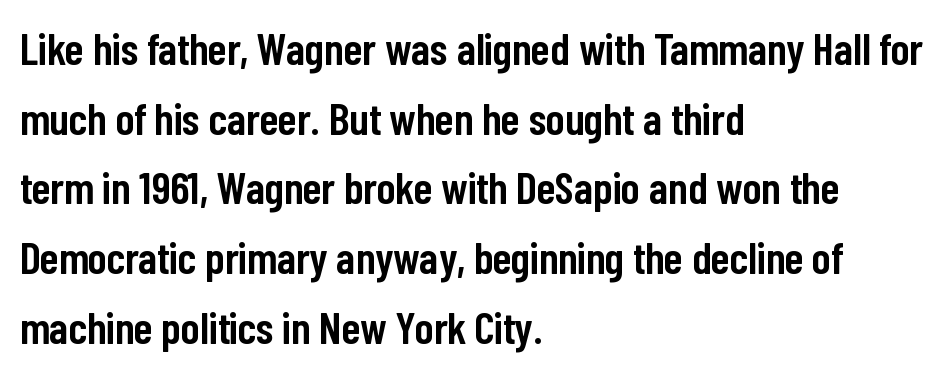
{"serif": "no", "italic": "no", "bold": "semi", "weight": "semibold", "width": "condensed", "stroke_contrast": "low", "x_height": "medium", "monospaced": "no", "underline": "no", "align": "left", "line_spacing": "normal", "line_spacing_ratio": 1.55, "letter_spacing": "normal", "letter_spacing_em": 0.0, "glyph_px": 45}
